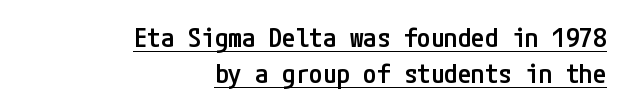
Words appear dense and cohesive because spacing is normal. Honestly, the row spacing looks completely unremarkable. Vertical strokes here are truly vertical. Reading down the block, your eye finds every line finishing at a fixed right position.
